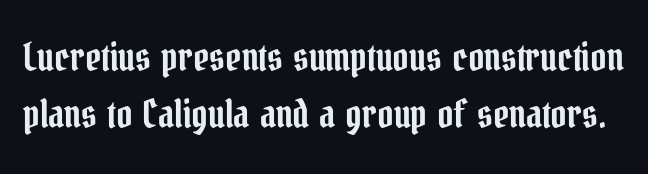
The image shows 39 px condensed serif type, upright; set normal line spacing (1.46x), normal letter spacing, not underlined; low stroke contrast and a medium x-height.
